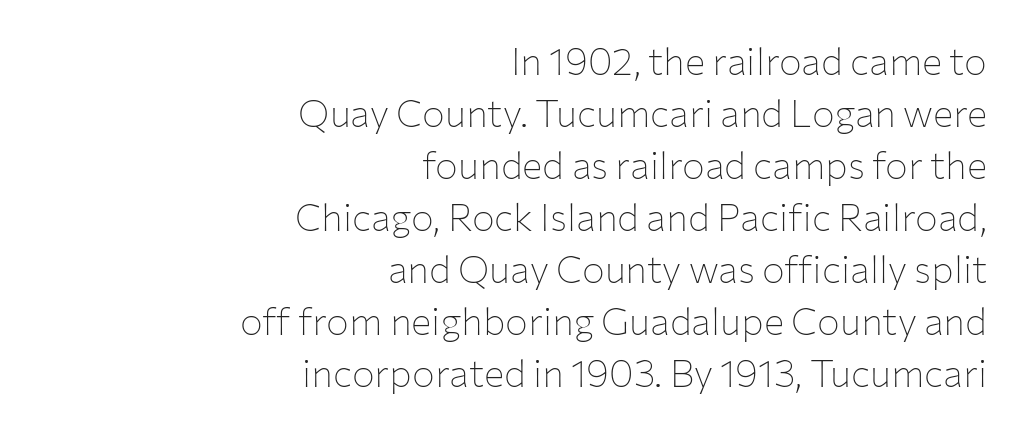
{"serif": "no", "italic": "no", "bold": "no", "weight": "thin", "width": "normal", "stroke_contrast": "low", "x_height": "medium", "monospaced": "no", "underline": "no", "align": "right", "line_spacing": "normal", "line_spacing_ratio": 1.37, "letter_spacing": "normal", "letter_spacing_em": 0.0, "glyph_px": 38}
